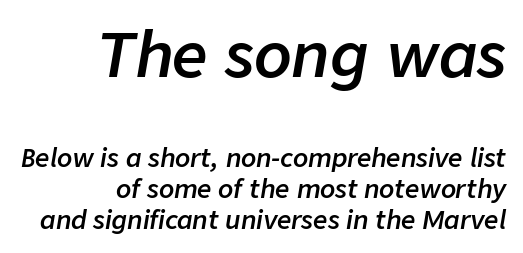
Letter spacing: default. Is the type slanted? Yes — the strokes lean at a clear angle. Character widths vary here, with narrow letters taking less room than wide ones. Underline: absent.
